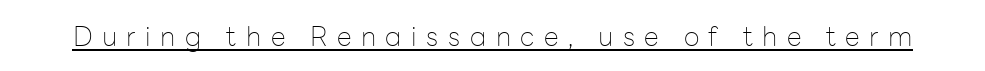
{"italic": "no", "bold": "no", "underline": "yes", "letter_spacing": "wide", "letter_spacing_em": 0.35, "glyph_px": 27}
